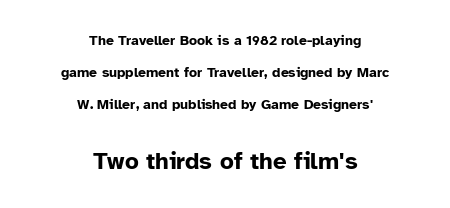
Q: Is the text bold? A: Yes.
Q: Is the text italic (slanted)? A: No, it is upright.
Q: Is the text underlined? A: No.
Q: How is the paragraph aligned? A: Centered.
Q: Is the spacing between letters normal or unusually wide? A: Normal.
Q: Is the spacing between lines tight, normal or loose? A: Loose.
Q: Which block of text is set in a larger size, the first (top) or the second (bottom)? A: The second (bottom) one.
